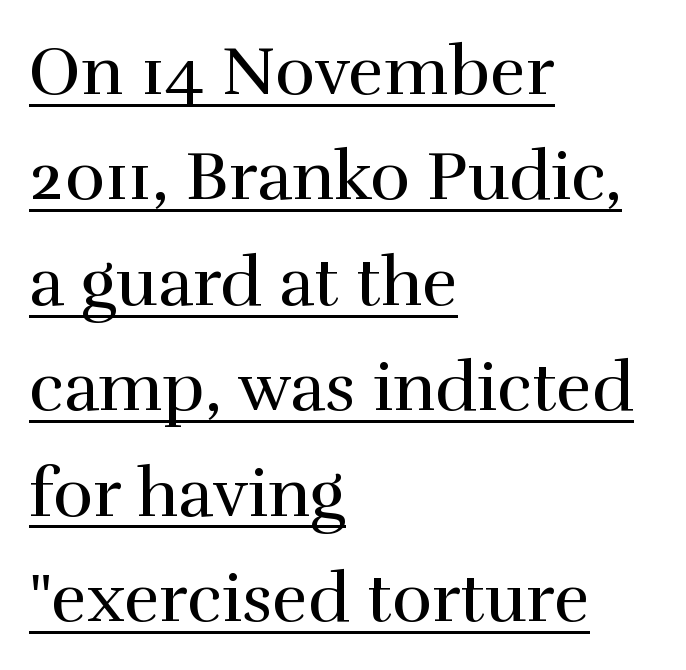
Q: Is the text bold? A: No.
Q: Is the text italic (slanted)? A: No, it is upright.
Q: Is the typeface a serif or a sans-serif typeface? A: Serif.
Q: Is the text underlined? A: Yes.
Q: How is the paragraph aligned? A: Left-aligned.
Q: Is the spacing between letters normal or unusually wide? A: Normal.
Q: Is the spacing between lines tight, normal or loose? A: Normal.
Q: Width (condensed, normal, or wide)? A: Normal.
Q: x-height? A: Medium.
Q: Monospaced? A: No.
